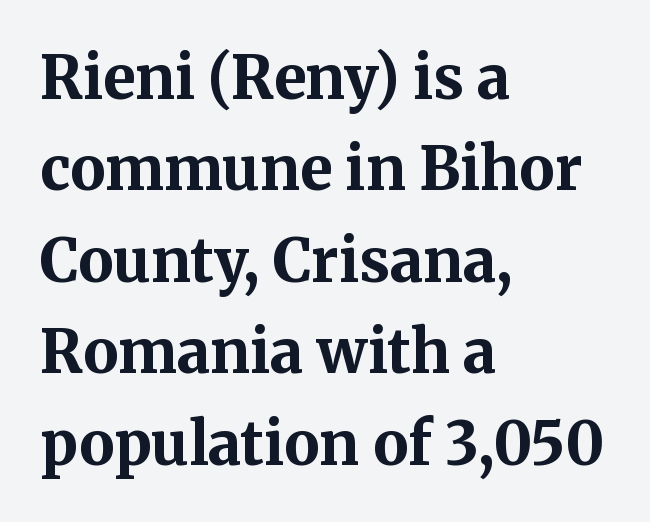
The space beneath each line is pristine and unruled. Characters remain perfectly vertical along every line. Does the type have serifs? Yes, each stem ends in a small foot. On the weight axis this lands at bold, roughly 700. Varying glyph widths throughout — classic text-font behaviour.
